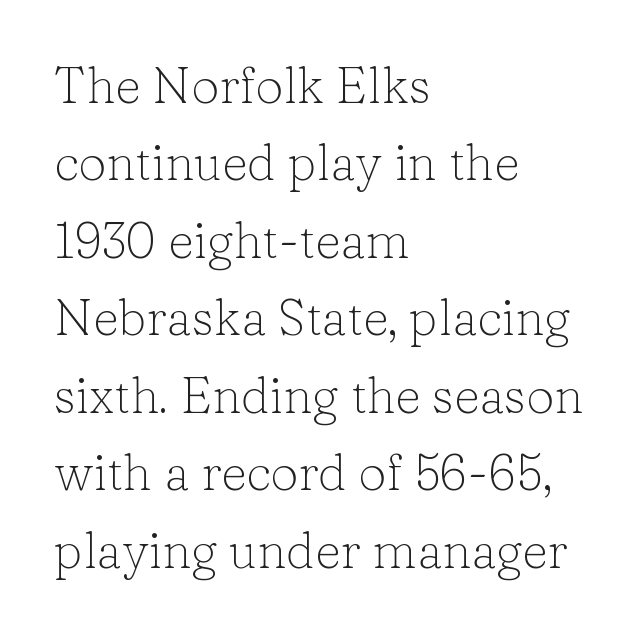
Spacing verdict: proportional, widths tailored to each character. Every stem runs plumb, perpendicular to the baseline. Is the stroke heavy? The answer is a plain regular-or-lighter. A typesetter would call this leading conventional body-copy spacing. Check under the words: just untouched page. The letters carry serifs — small finishing strokes at the ends of their stems.
